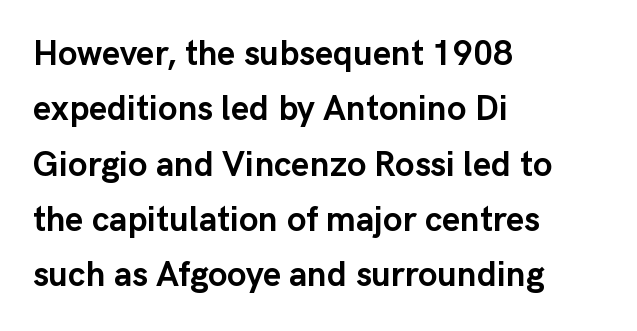
Q: Is the text bold? A: Yes.
Q: Is the text italic (slanted)? A: No, it is upright.
Q: Is the typeface a serif or a sans-serif typeface? A: Sans-serif.
Q: Is the text underlined? A: No.
Q: How is the paragraph aligned? A: Left-aligned.
Q: Is the spacing between letters normal or unusually wide? A: Normal.
Q: Is the spacing between lines tight, normal or loose? A: Normal.
Q: Width (condensed, normal, or wide)? A: Normal.
Q: Stroke contrast? A: Low.
Q: x-height? A: Medium.
Q: Monospaced? A: No.
